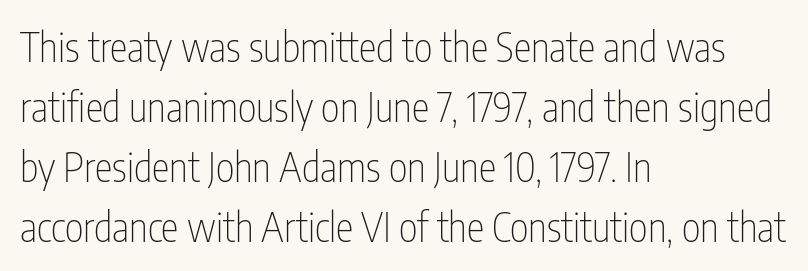
The typeface chosen for these lines omits serifs. The weight would be labelled regular, book, light, or lighter still. Spacing verdict: proportional, widths tailored to each character. The lines sit at an ordinary, default distance from one another. Has an underline been added? It has not. In terms of letterspacing, this is plain default setting.
